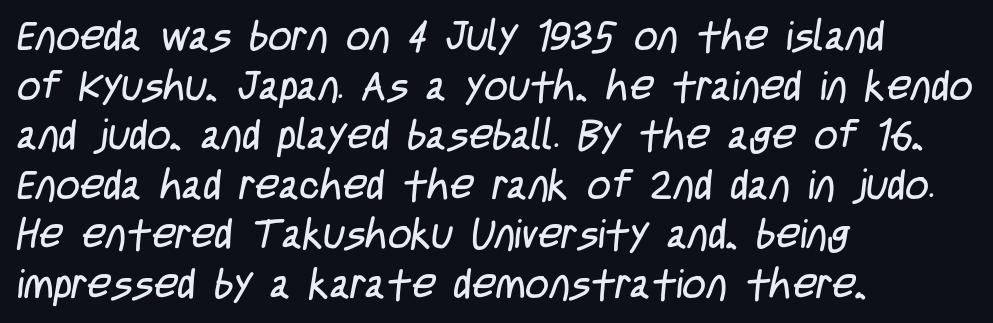
Q: Is the text bold? A: No.
Q: Is the typeface a serif or a sans-serif typeface? A: Sans-serif.
Q: Is the text underlined? A: No.
Q: How is the paragraph aligned? A: Left-aligned.
Q: Is the spacing between letters normal or unusually wide? A: Normal.
Q: Width (condensed, normal, or wide)? A: Condensed.
Q: Stroke contrast? A: Low.
Q: x-height? A: Large.
Q: Monospaced? A: No.
